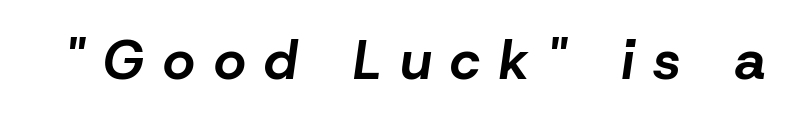
Q: Is the text bold? A: Yes.
Q: Is the text italic (slanted)? A: Yes, it leans right by about 8 degrees.
Q: Is the text underlined? A: No.
Q: Is the spacing between letters normal or unusually wide? A: Unusually wide.
Q: Width (condensed, normal, or wide)? A: Normal.
Q: Stroke contrast? A: Low.
Q: x-height? A: Medium.
Q: Monospaced? A: No.
